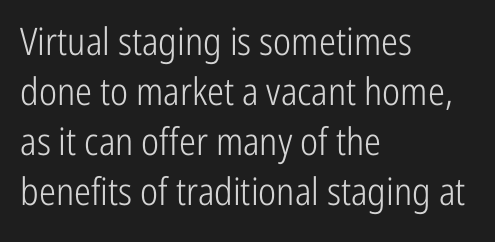
Q: Is the text bold? A: No.
Q: Is the text italic (slanted)? A: No, it is upright.
Q: Is the typeface a serif or a sans-serif typeface? A: Sans-serif.
Q: Is the text underlined? A: No.
Q: How is the paragraph aligned? A: Left-aligned.
Q: Is the spacing between letters normal or unusually wide? A: Normal.
Q: Is the spacing between lines tight, normal or loose? A: Normal.
Q: Width (condensed, normal, or wide)? A: Condensed.
Q: Stroke contrast? A: Low.
Q: x-height? A: Medium.
Q: Monospaced? A: No.
